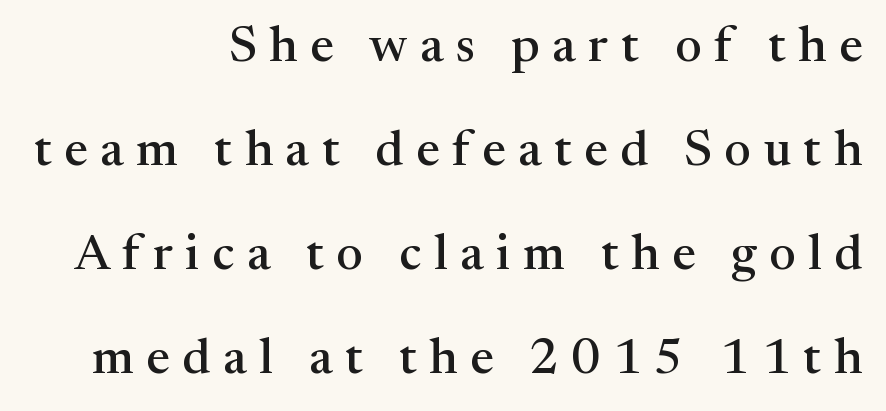
{"serif": "yes", "italic": "no", "width": "normal", "stroke_contrast": "medium", "x_height": "medium", "monospaced": "no", "underline": "no", "align": "right", "line_spacing": "loose", "line_spacing_ratio": 2.08, "letter_spacing": "wide", "letter_spacing_em": 0.25, "glyph_px": 50}
